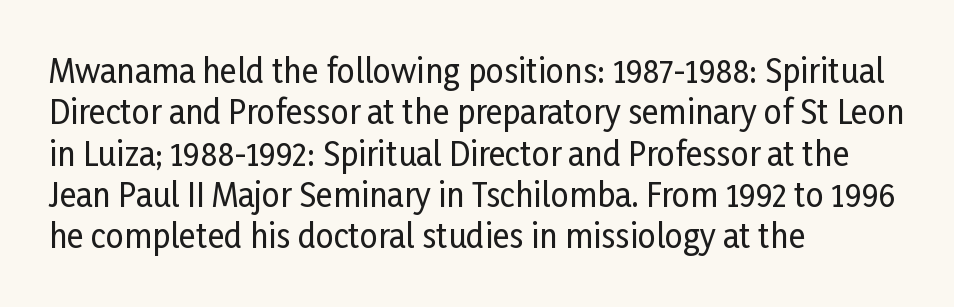
The image shows 32 px condensed sans-serif type, upright; set left-aligned, normal line spacing (1.29x), normal letter spacing, not underlined; low stroke contrast and a medium x-height.
